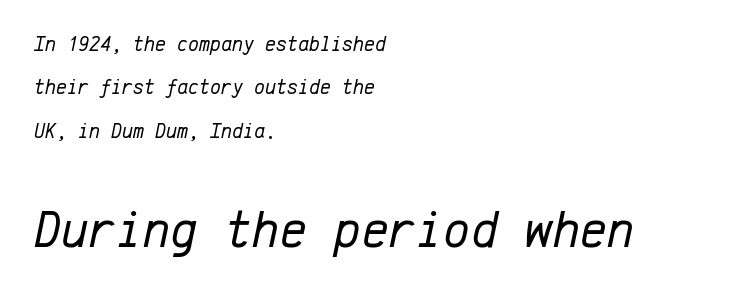
This is not heavy type; no bold has been used. Compared with a centered layout, this one pins lines to the left instead. Spacing verdict: monospaced, one width for all characters. You could call the tracking neutral — neither tight nor loose.
